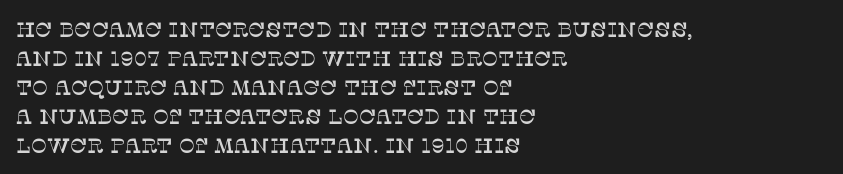
{"italic": "no", "underline": "no", "align": "left", "line_spacing": "normal", "line_spacing_ratio": 1.38, "letter_spacing": "normal", "letter_spacing_em": 0.0, "glyph_px": 21}
